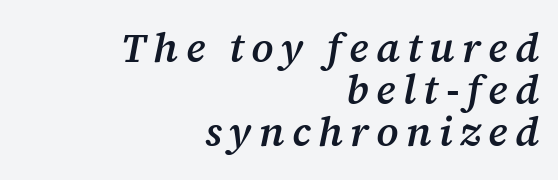
Summary of vertical rhythm: compact, with narrow interline spacing. The area under the type is left untouched. Slightly chunky letters — semibold, I'd say, not full bold. These lines are set flush right with a ragged left edge.
